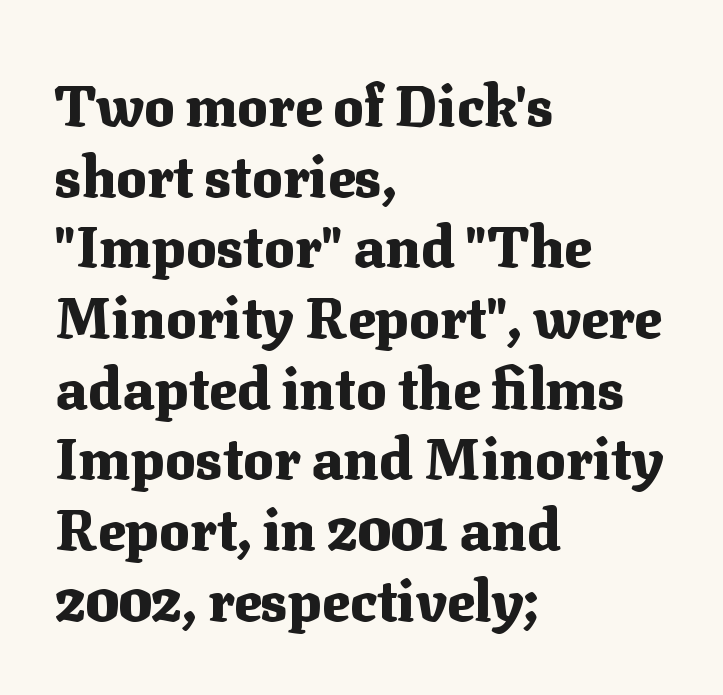
{"serif": "yes", "italic": "no", "bold": "yes", "weight": "heavy", "width": "normal", "stroke_contrast": "medium", "x_height": "medium", "monospaced": "no", "underline": "no", "align": "left", "line_spacing_ratio": 1.24, "letter_spacing": "normal", "letter_spacing_em": 0.0, "glyph_px": 57}
